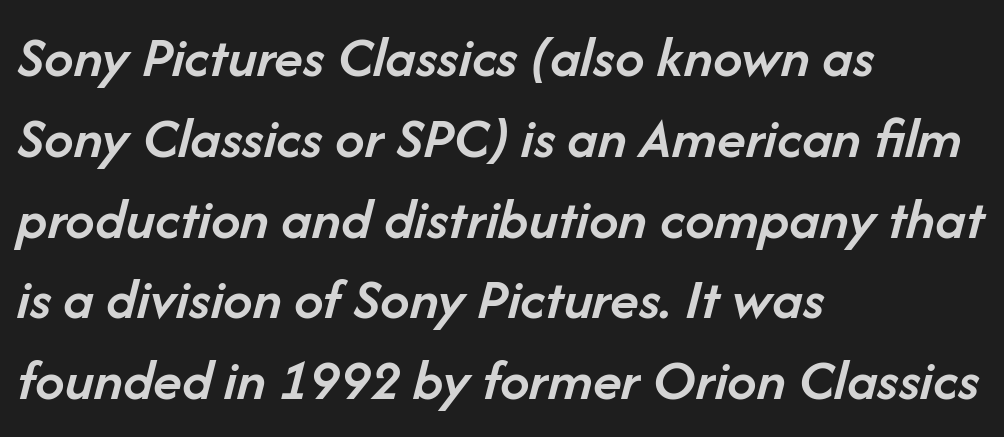
This sample has the flowing, uneven cadence of proportional lettering. These words are printed semibold, heavier than regular yet not bold. Looking at the ascenders, they clearly lean. Honestly, there is no underline to notice here at all.
